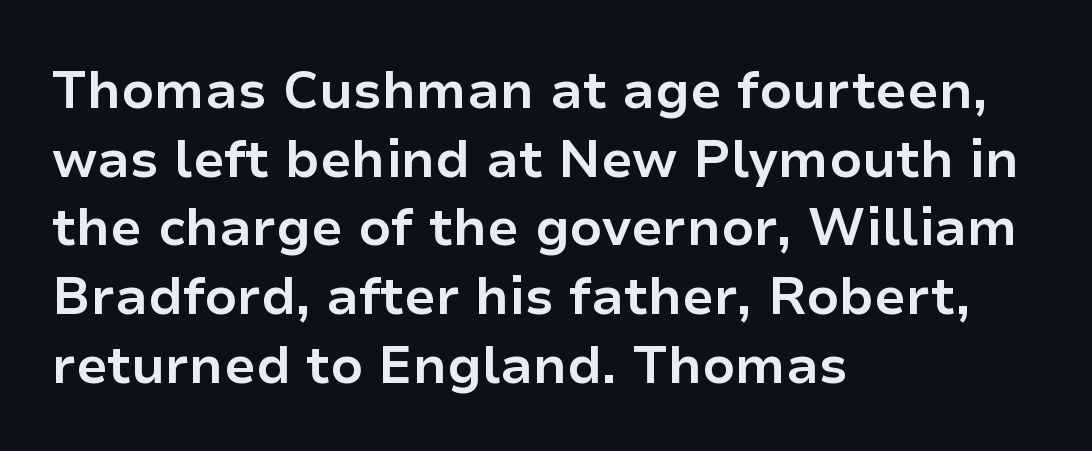
The image shows 52 px bold sans-serif type, upright; set left-aligned, normal line spacing (1.32x), normal letter spacing, not underlined; low stroke contrast and a medium x-height.
